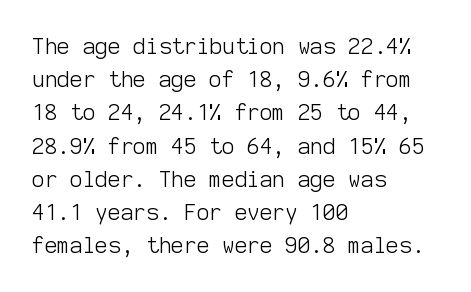
Tall strokes in this sample are plumb rather than angled. Weight: regular or lighter. Tracking value appears to be zero — textbook default spacing. The passage shown stacks its lines at a standard gap. The lines in this sample share a left origin and differ only in where they stop. Anything drawn beneath the words? Only blank space.
